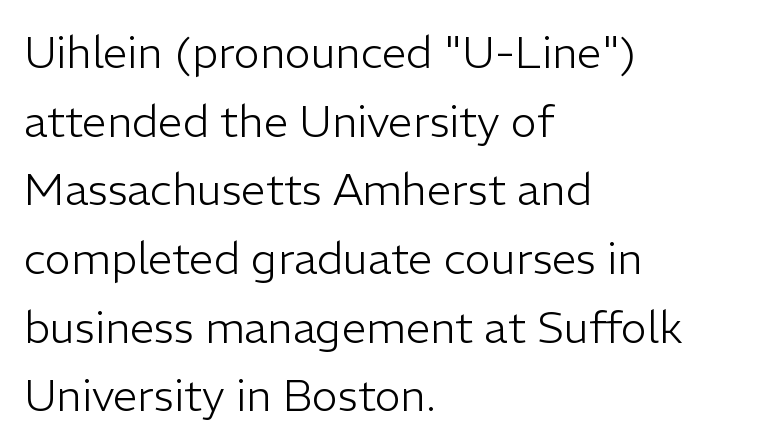
Q: Is the text bold? A: No.
Q: Is the text italic (slanted)? A: No, it is upright.
Q: Is the typeface a serif or a sans-serif typeface? A: Sans-serif.
Q: Is the text underlined? A: No.
Q: How is the paragraph aligned? A: Left-aligned.
Q: Is the spacing between letters normal or unusually wide? A: Normal.
Q: Is the spacing between lines tight, normal or loose? A: Normal.
Q: Width (condensed, normal, or wide)? A: Normal.
Q: Stroke contrast? A: Low.
Q: x-height? A: Medium.
Q: Monospaced? A: No.
